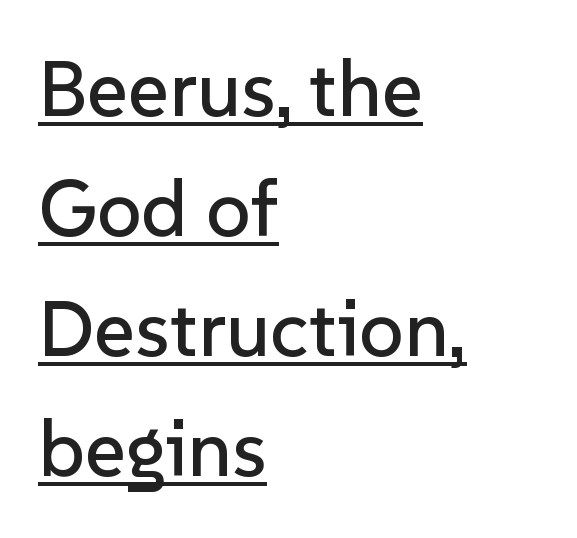
Q: Is the text italic (slanted)? A: No, it is upright.
Q: Is the typeface a serif or a sans-serif typeface? A: Sans-serif.
Q: Is the text underlined? A: Yes.
Q: How is the paragraph aligned? A: Left-aligned.
Q: Is the spacing between letters normal or unusually wide? A: Normal.
Q: Is the spacing between lines tight, normal or loose? A: Normal.
Q: Width (condensed, normal, or wide)? A: Normal.
Q: Stroke contrast? A: Low.
Q: x-height? A: Medium.
Q: Monospaced? A: No.
